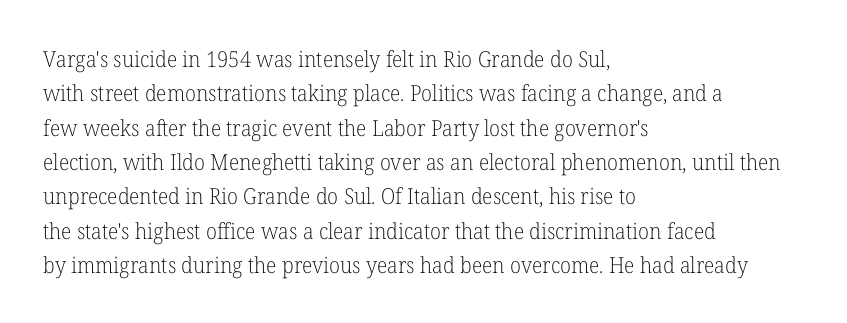
Q: Is the text bold? A: No.
Q: Is the text italic (slanted)? A: No, it is upright.
Q: Is the text underlined? A: No.
Q: How is the paragraph aligned? A: Left-aligned.
Q: Is the spacing between letters normal or unusually wide? A: Normal.
Q: Is the spacing between lines tight, normal or loose? A: Normal.
